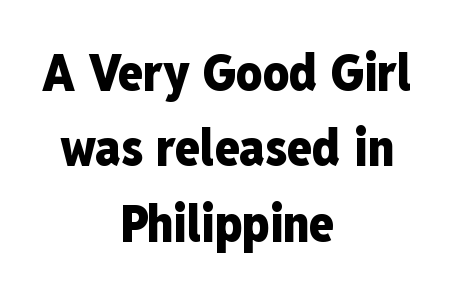
Q: Is the text bold? A: Yes.
Q: Is the text italic (slanted)? A: No, it is upright.
Q: Is the typeface a serif or a sans-serif typeface? A: Sans-serif.
Q: Is the text underlined? A: No.
Q: How is the paragraph aligned? A: Centered.
Q: Is the spacing between letters normal or unusually wide? A: Normal.
Q: Is the spacing between lines tight, normal or loose? A: Normal.
Q: Width (condensed, normal, or wide)? A: Condensed.
Q: Stroke contrast? A: Low.
Q: x-height? A: Medium.
Q: Monospaced? A: No.
